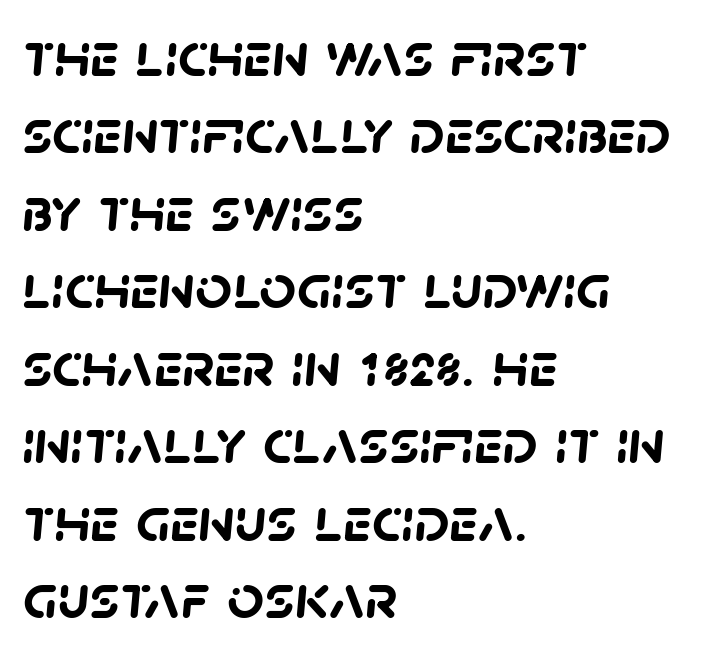
In CSS terms this would be text-align: left. The words here are not underlined. Look at the stroke-to-counter ratio: heavy, a bold. Font category for this specimen: sans-serif. Note the varied advance widths — an 'i' is clearly narrower than an 'm'. The type is set solid horizontally, with unmodified tracking.
